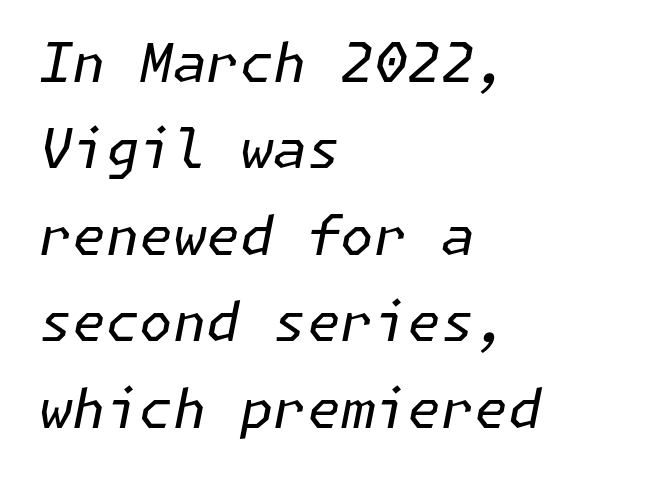
Q: Is the text bold? A: No.
Q: Is the text italic (slanted)? A: Yes, it leans right by about 11 degrees.
Q: Is the text underlined? A: No.
Q: How is the paragraph aligned? A: Left-aligned.
Q: Is the spacing between letters normal or unusually wide? A: Normal.
Q: Is the spacing between lines tight, normal or loose? A: Normal.
Q: Width (condensed, normal, or wide)? A: Normal.
Q: Stroke contrast? A: Low.
Q: x-height? A: Medium.
